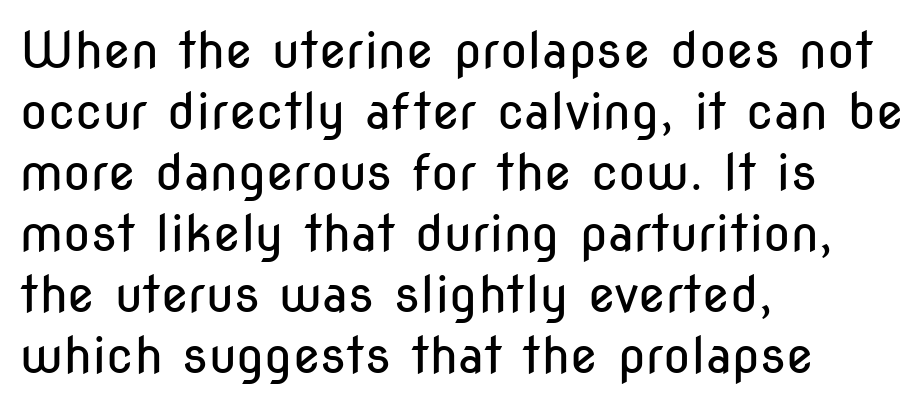
The image shows 50 px regular-weight, condensed sans-serif type, upright; set left-aligned, line spacing 1.22x, normal letter spacing, not underlined; low stroke contrast and a medium x-height.
